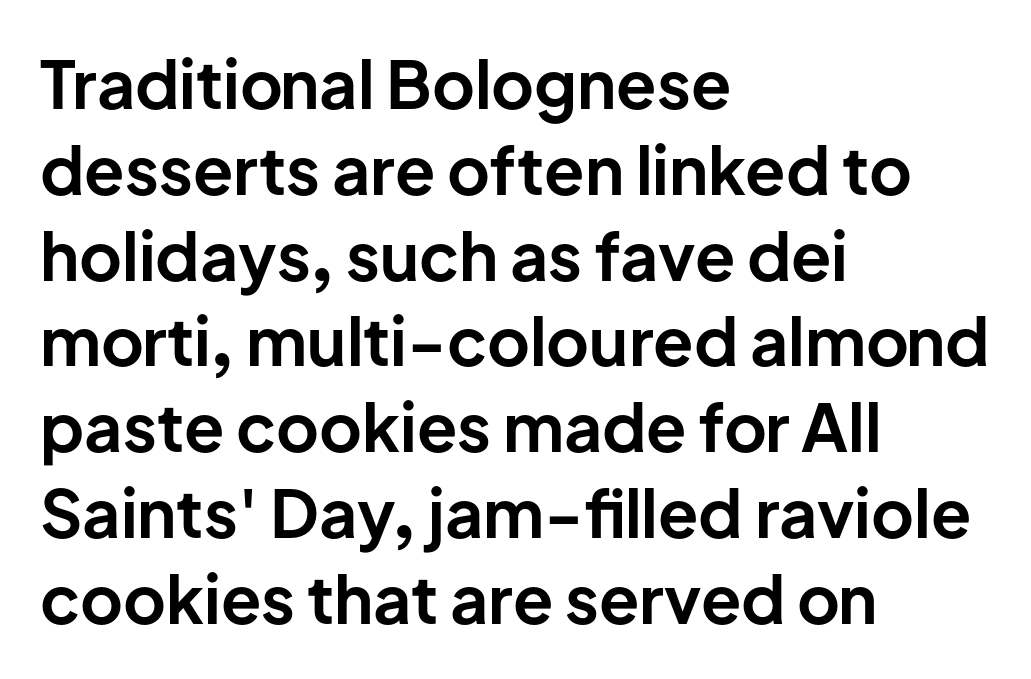
The image shows 66 px bold sans-serif type, upright; set left-aligned, normal line spacing (1.3x), normal letter spacing, not underlined; low stroke contrast and a medium x-height.
